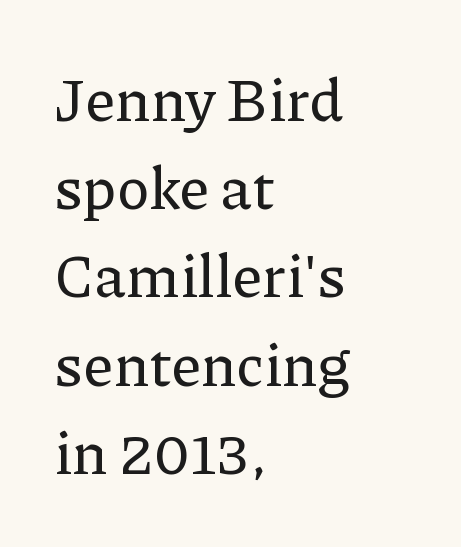
{"serif": "yes", "italic": "no", "width": "normal", "stroke_contrast": "low", "x_height": "medium", "monospaced": "no", "underline": "no", "align": "left", "line_spacing": "normal", "line_spacing_ratio": 1.47, "letter_spacing": "normal", "letter_spacing_em": 0.0, "glyph_px": 60}
